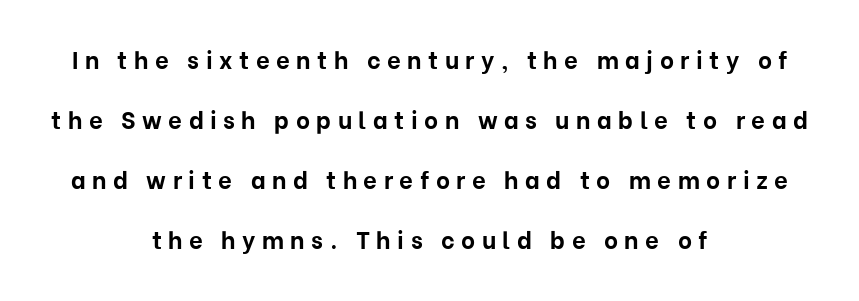
Q: Is the text bold? A: Yes.
Q: Is the text italic (slanted)? A: No, it is upright.
Q: Is the text underlined? A: No.
Q: How is the paragraph aligned? A: Centered.
Q: Is the spacing between letters normal or unusually wide? A: Unusually wide.
Q: Is the spacing between lines tight, normal or loose? A: Loose.
